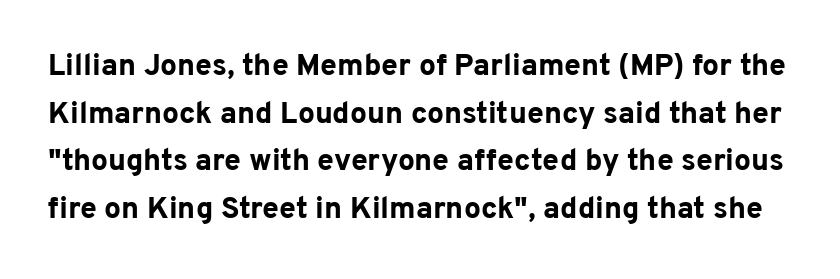
The image shows 30 px bold sans-serif type, upright; set normal line spacing (1.59x), normal letter spacing, not underlined; low stroke contrast and a medium x-height.
